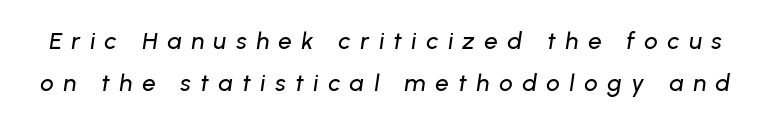
Q: Is the text italic (slanted)? A: Yes, it leans right by about 8 degrees.
Q: Is the text underlined? A: No.
Q: Is the spacing between letters normal or unusually wide? A: Unusually wide.
